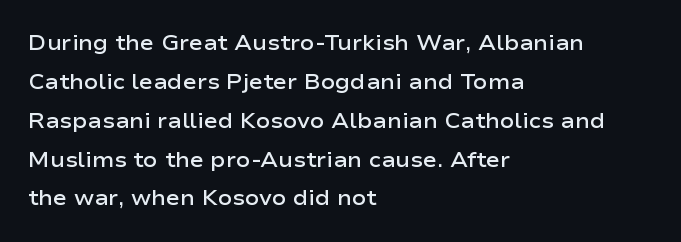
The image shows 21 px text type, upright; set left-aligned, line spacing 1.85x, normal letter spacing, not underlined.
